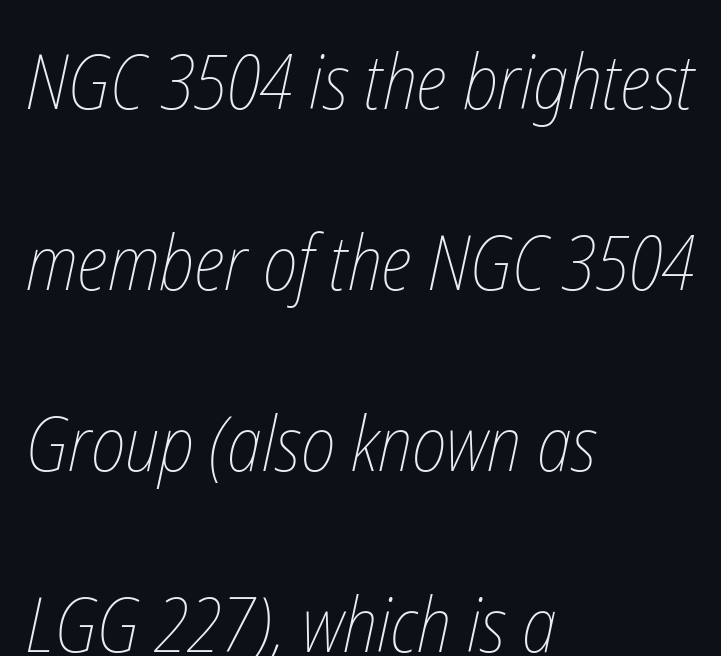
Q: Is the text bold? A: No.
Q: Is the text underlined? A: No.
Q: How is the paragraph aligned? A: Left-aligned.
Q: Is the spacing between letters normal or unusually wide? A: Normal.
Q: Is the spacing between lines tight, normal or loose? A: Loose.
Q: Width (condensed, normal, or wide)? A: Condensed.
Q: Stroke contrast? A: Low.
Q: x-height? A: Medium.
Q: Monospaced? A: No.
